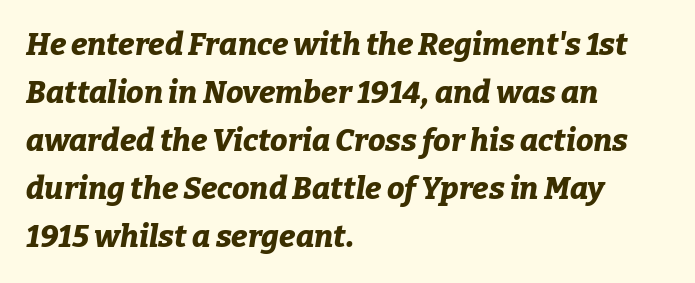
{"italic": "yes", "lean": "right", "slant_degrees": 9, "bold": "yes", "weight": "bold", "width": "normal", "stroke_contrast": "low", "x_height": "medium", "monospaced": "no", "underline": "no", "align": "left", "line_spacing": "normal", "line_spacing_ratio": 1.55, "letter_spacing": "normal", "letter_spacing_em": 0.0, "glyph_px": 31}
